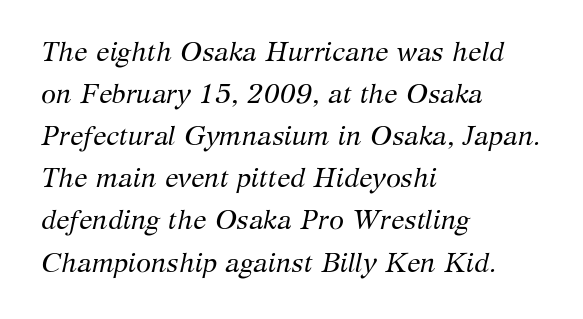
The image shows 27 px text type, italic (leaning right); set left-aligned, normal line spacing (1.56x), normal letter spacing, not underlined.
